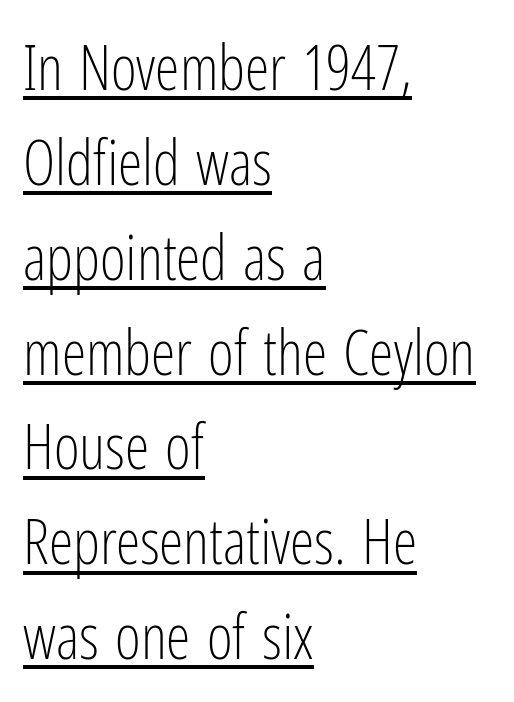
The image shows 62 px light, condensed sans-serif type, upright; set left-aligned, normal line spacing (1.53x), normal letter spacing, underlined; low stroke contrast and a medium x-height.
